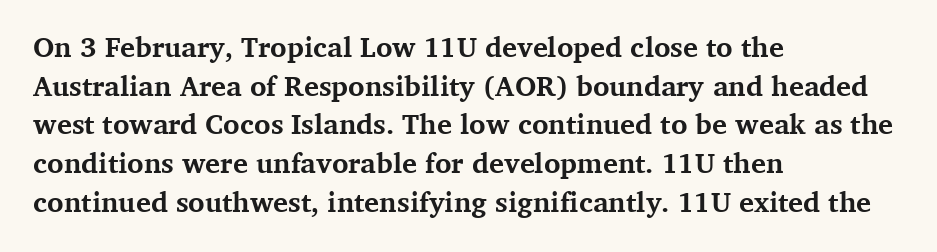
{"serif": "yes", "italic": "no", "bold": "yes", "weight": "bold", "width": "normal", "stroke_contrast": "medium", "x_height": "medium", "monospaced": "no", "underline": "no", "align": "left", "line_spacing": "normal", "line_spacing_ratio": 1.38, "letter_spacing": "normal", "letter_spacing_em": 0.0, "glyph_px": 28}
